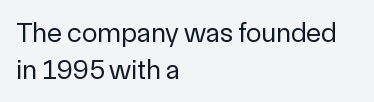
Is this a fixed-width face? No — the glyphs have proportional, varying widths. The line texture is even and compact thanks to regular tracking. Any mark beneath the type? The region is blank. Vertical spacing — default. Posture: straight, roman, zero tilt.
